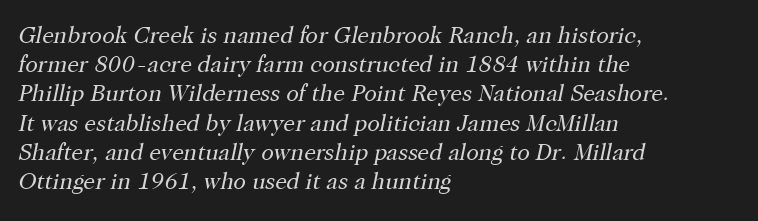
Q: Is the text bold? A: No.
Q: Is the text italic (slanted)? A: Yes, it leans right by about 12 degrees.
Q: Is the text underlined? A: No.
Q: How is the paragraph aligned? A: Left-aligned.
Q: Is the spacing between letters normal or unusually wide? A: Normal.
Q: Is the spacing between lines tight, normal or loose? A: Normal.
